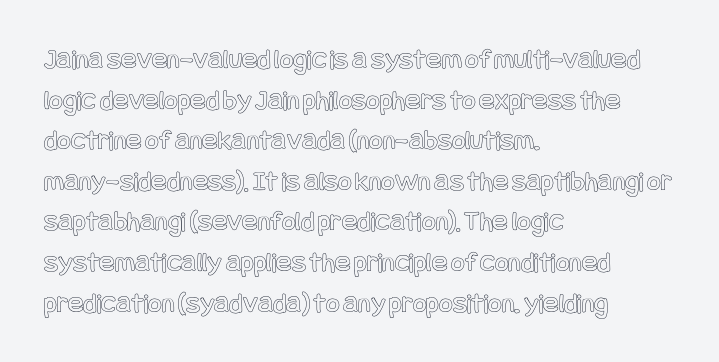
Leading: standard. It's the straight-up-and-down kind of type. Reading down the block, your eye returns to a fixed left position each line. The words here are not underlined. Letter spacing: default.
